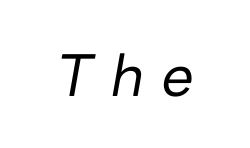
The image shows 57 px regular-weight type, italic (leaning right); set unusually wide letter spacing (+0.31 em), not underlined; low stroke contrast and a medium x-height.
